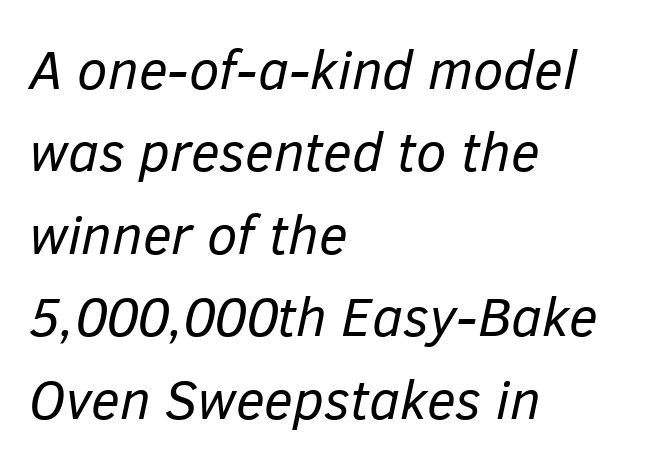
Q: Is the text bold? A: No.
Q: Is the text italic (slanted)? A: Yes, it leans right by about 12 degrees.
Q: Is the text underlined? A: No.
Q: How is the paragraph aligned? A: Left-aligned.
Q: Is the spacing between letters normal or unusually wide? A: Normal.
Q: Is the spacing between lines tight, normal or loose? A: Normal.
Q: Width (condensed, normal, or wide)? A: Normal.
Q: Stroke contrast? A: Low.
Q: x-height? A: Medium.
Q: Monospaced? A: No.
